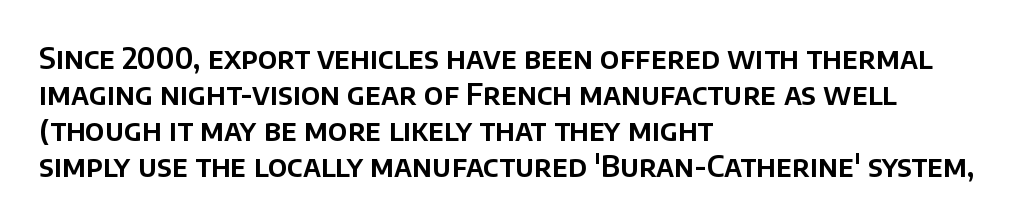
Q: Is the text italic (slanted)? A: No, it is upright.
Q: Is the typeface a serif or a sans-serif typeface? A: Sans-serif.
Q: Is the text underlined? A: No.
Q: How is the paragraph aligned? A: Left-aligned.
Q: Is the spacing between letters normal or unusually wide? A: Normal.
Q: Width (condensed, normal, or wide)? A: Normal.
Q: Stroke contrast? A: Low.
Q: x-height? A: Large.
Q: Monospaced? A: No.
